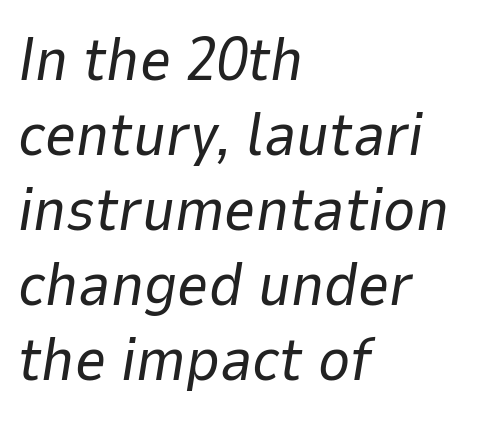
Q: Is the text bold? A: No.
Q: Is the text italic (slanted)? A: Yes, it leans right by about 9 degrees.
Q: Is the text underlined? A: No.
Q: How is the paragraph aligned? A: Left-aligned.
Q: Is the spacing between letters normal or unusually wide? A: Normal.
Q: Width (condensed, normal, or wide)? A: Normal.
Q: Stroke contrast? A: Low.
Q: x-height? A: Medium.
Q: Monospaced? A: No.
